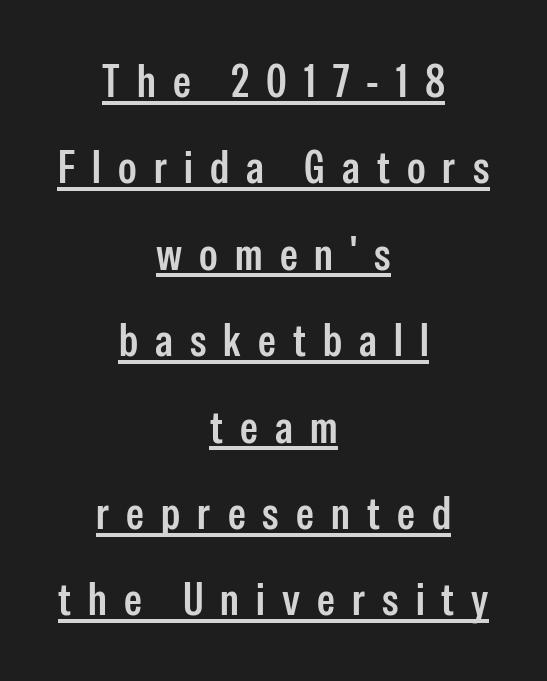
Letterform terminals end flat and unadorned throughout the passage. The letters stand upright; this is a roman face. Stroke thickness is moderately raised; the sample reads as semibold. Underlining? Definitely there.
